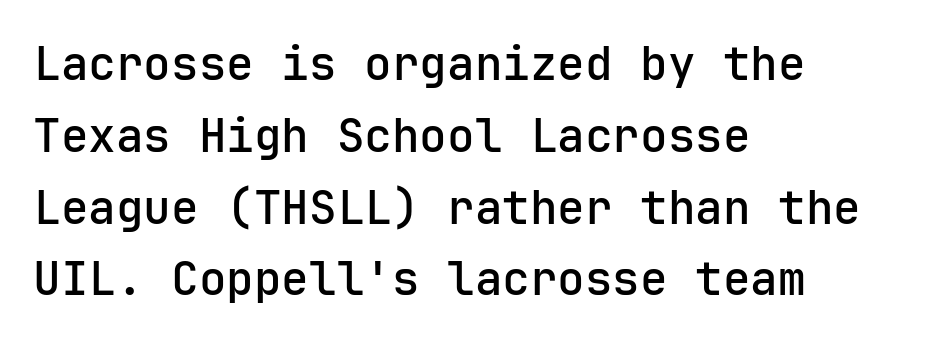
Vertical spacing — default. Characters follow at the spacing the type designer built in. Each letter, wide or thin by design, is forced into the same width here. Glance below the letters and you will spot only blank space. Tall strokes in this sample are plumb rather than angled. In terms of letterform style, serifs are entirely absent.
